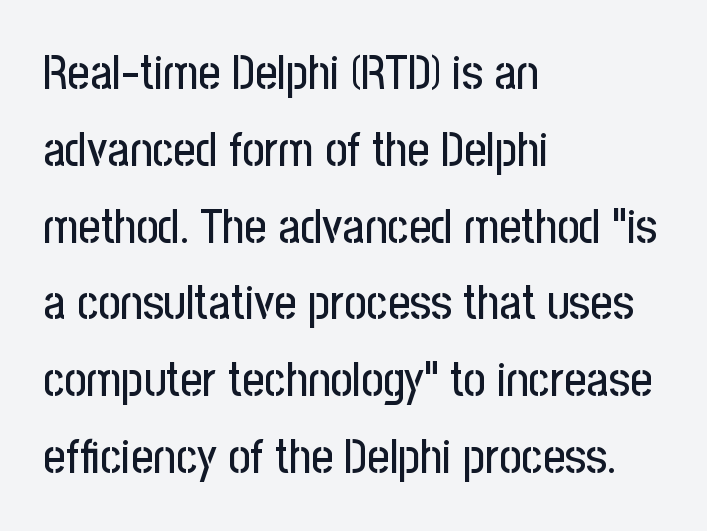
{"serif": "no", "italic": "no", "width": "condensed", "stroke_contrast": "low", "x_height": "medium", "monospaced": "no", "underline": "no", "align": "left", "line_spacing": "normal", "line_spacing_ratio": 1.6, "letter_spacing": "normal", "letter_spacing_em": 0.0, "glyph_px": 48}
